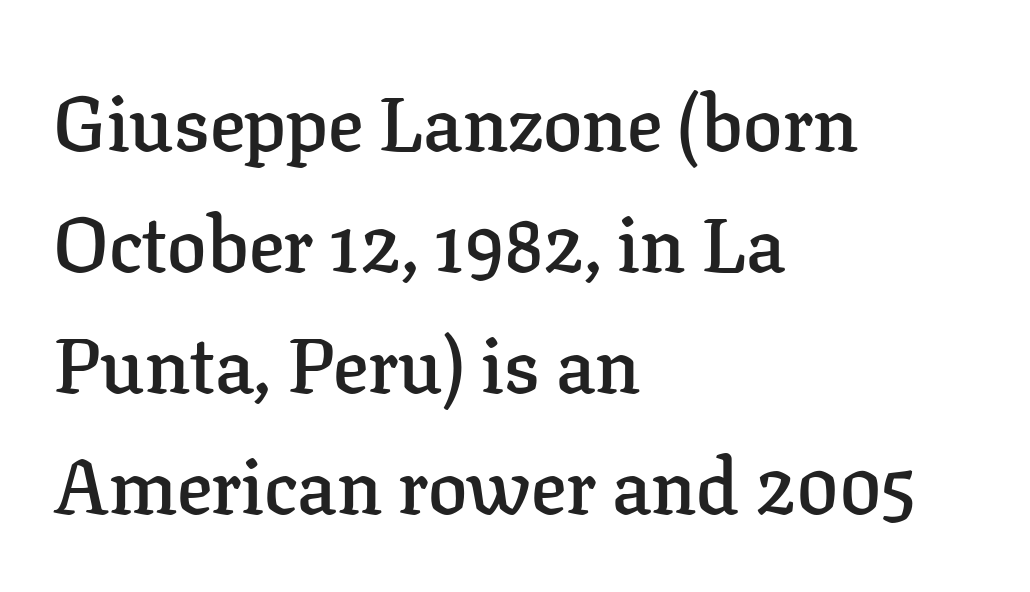
Q: Is the text bold? A: Semi-bold.
Q: Is the text italic (slanted)? A: No, it is upright.
Q: Is the typeface a serif or a sans-serif typeface? A: Serif.
Q: Is the text underlined? A: No.
Q: How is the paragraph aligned? A: Left-aligned.
Q: Is the spacing between letters normal or unusually wide? A: Normal.
Q: Is the spacing between lines tight, normal or loose? A: Normal.
Q: Width (condensed, normal, or wide)? A: Normal.
Q: Stroke contrast? A: Low.
Q: x-height? A: Medium.
Q: Monospaced? A: No.
